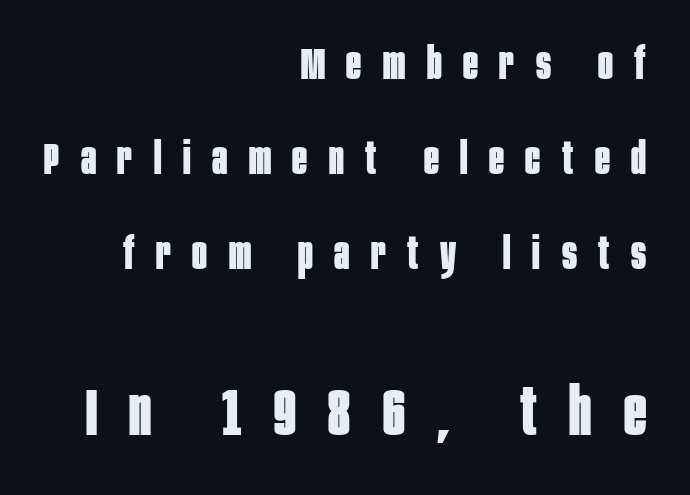
The image shows 66 px bold, condensed sans-serif type, upright; set right-aligned, loose line spacing (2.16x), unusually wide letter spacing (+0.49 em), not underlined; the second (bottom) block is 1.5x larger; low stroke contrast and a large x-height.
